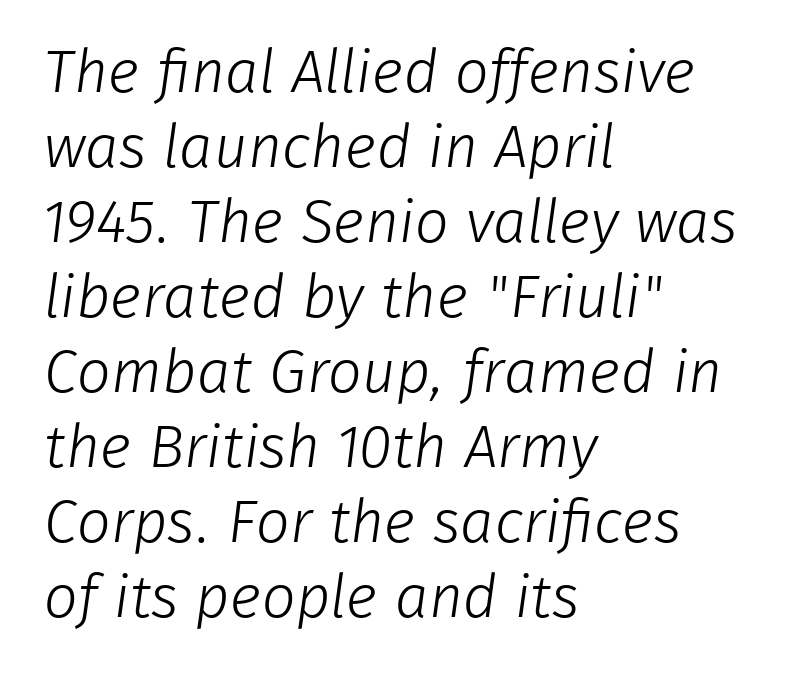
The tracking reads as untouched default to a designer's eye. Leading matches the norm, producing a regular column. Weight: in the light-to-regular range. Horizontally, the lines are justified to the leading edge only.
